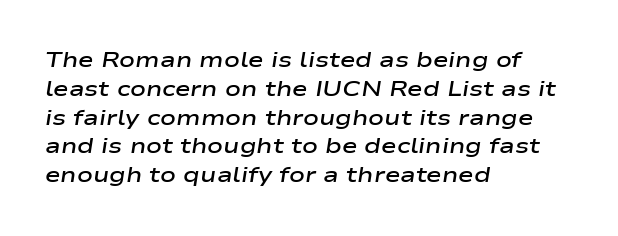
Descenders hang freely into open space. Firm but not heavy-handed strokes: this text is semibold. If you drew a ruler down the left edge, every line would touch it. The letterforms sit shoulder to shoulder at normal distance. The axis of the letterforms is tilted away from vertical. A typesetter would call this leading conventional body-copy spacing.
